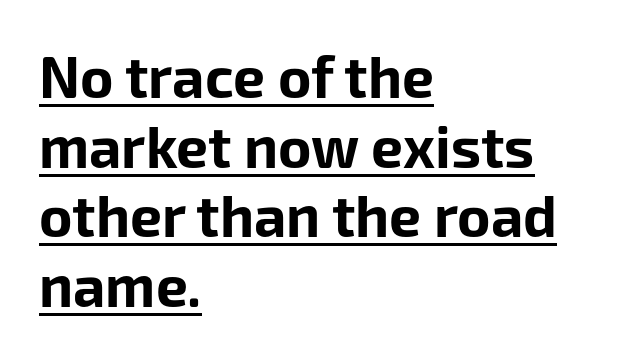
Q: Is the text bold? A: Yes.
Q: Is the text italic (slanted)? A: No, it is upright.
Q: Is the typeface a serif or a sans-serif typeface? A: Sans-serif.
Q: Is the text underlined? A: Yes.
Q: How is the paragraph aligned? A: Left-aligned.
Q: Is the spacing between letters normal or unusually wide? A: Normal.
Q: Width (condensed, normal, or wide)? A: Normal.
Q: Stroke contrast? A: Low.
Q: x-height? A: Medium.
Q: Monospaced? A: No.
